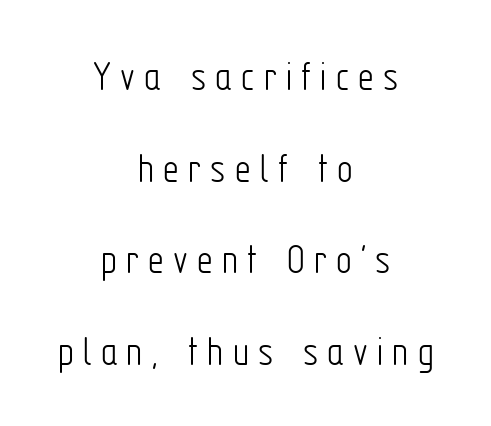
The passage shown is typed in a proportional face where columns would drift. You can tell it's not italic because the verticals are truly vertical. A centered setting, common on invitations and titles, is used for this passage. The typesetting does not lean heavy: it is not bold.
